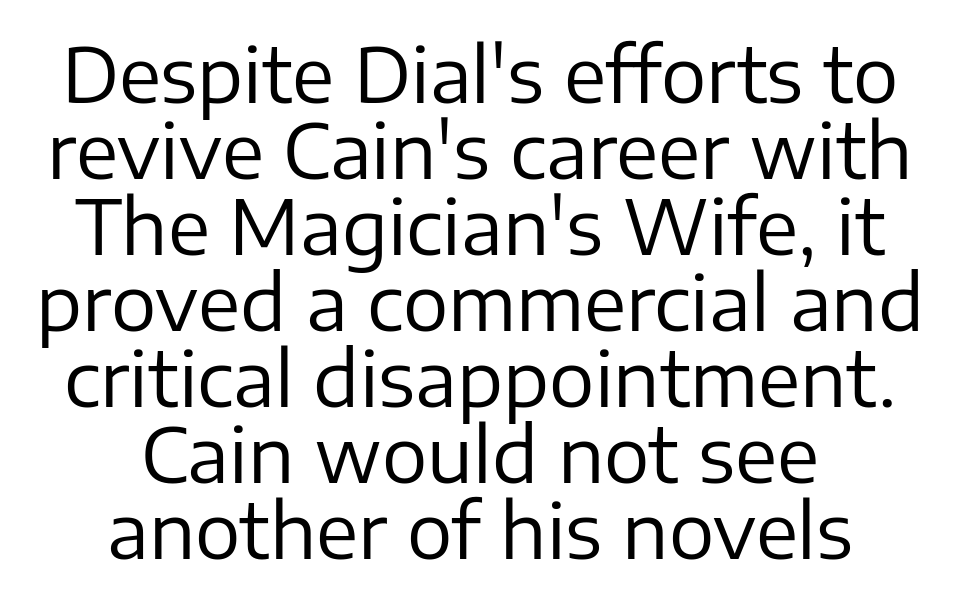
{"serif": "no", "italic": "no", "bold": "no", "weight": "regular", "width": "normal", "stroke_contrast": "low", "x_height": "medium", "monospaced": "no", "underline": "no", "align": "center", "line_spacing": "tight", "line_spacing_ratio": 1.0, "letter_spacing": "normal", "letter_spacing_em": 0.0, "glyph_px": 76}
